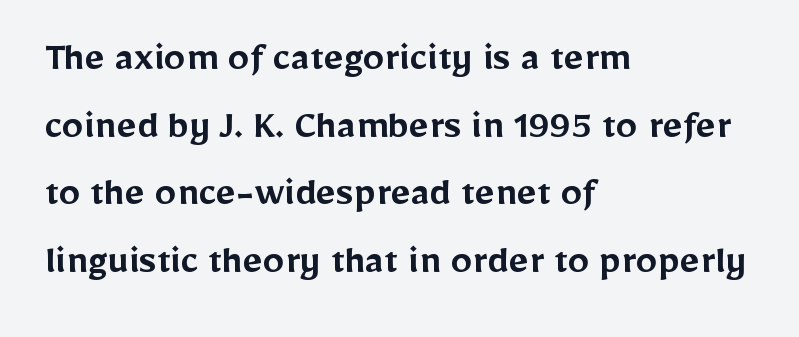
Looks like regular typesetting: each glyph gets only the width it needs. The space directly below the letters is spotless. Baseline-to-baseline distance is the conventional proportion of letter height. Caption: multi-line text, flush left, ragged right. Type style note: lacks serifs. A somewhat darkened texture: the type is semibold rather than bold.
